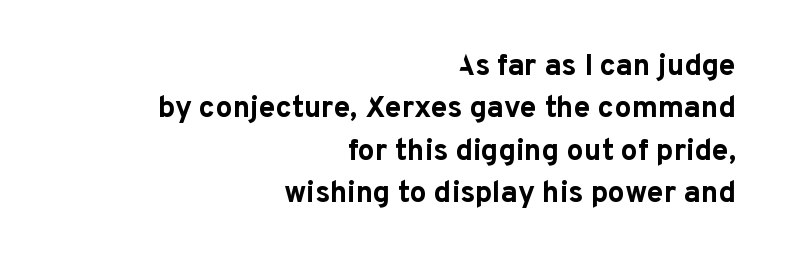
Q: Is the text bold? A: Yes.
Q: Is the text italic (slanted)? A: No, it is upright.
Q: Is the typeface a serif or a sans-serif typeface? A: Sans-serif.
Q: Is the text underlined? A: No.
Q: How is the paragraph aligned? A: Right-aligned.
Q: Is the spacing between letters normal or unusually wide? A: Normal.
Q: Is the spacing between lines tight, normal or loose? A: Normal.
Q: Width (condensed, normal, or wide)? A: Normal.
Q: Stroke contrast? A: Low.
Q: x-height? A: Medium.
Q: Monospaced? A: No.
